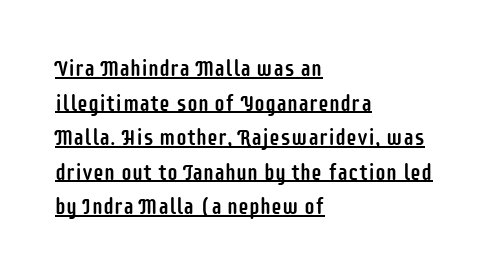
{"italic": "no", "underline": "yes", "align": "left", "line_spacing": "normal", "line_spacing_ratio": 1.57, "letter_spacing": "normal", "letter_spacing_em": 0.0, "glyph_px": 22}
